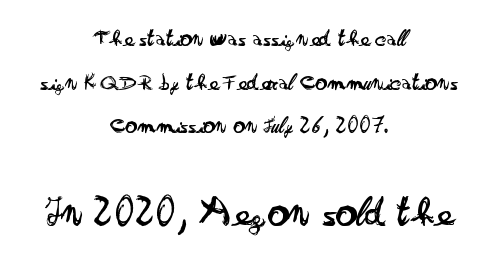
Q: Is the text bold? A: No.
Q: Is the text italic (slanted)? A: No, it is upright.
Q: Is the typeface a serif or a sans-serif typeface? A: Sans-serif.
Q: Is the text underlined? A: No.
Q: How is the paragraph aligned? A: Centered.
Q: Is the spacing between letters normal or unusually wide? A: Normal.
Q: Which block of text is set in a larger size, the first (top) or the second (bottom)? A: The second (bottom) one.
Q: Width (condensed, normal, or wide)? A: Wide.
Q: Stroke contrast? A: Low.
Q: x-height? A: Small.
Q: Monospaced? A: No.
